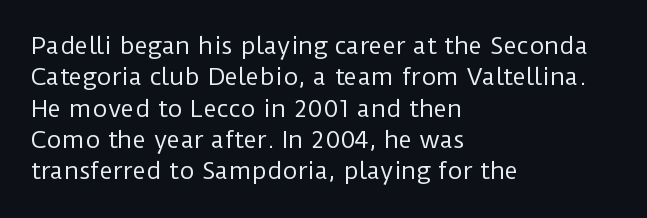
Q: Is the text bold? A: No.
Q: Is the text italic (slanted)? A: No, it is upright.
Q: Is the text underlined? A: No.
Q: How is the paragraph aligned? A: Left-aligned.
Q: Is the spacing between letters normal or unusually wide? A: Normal.
Q: Is the spacing between lines tight, normal or loose? A: Normal.
